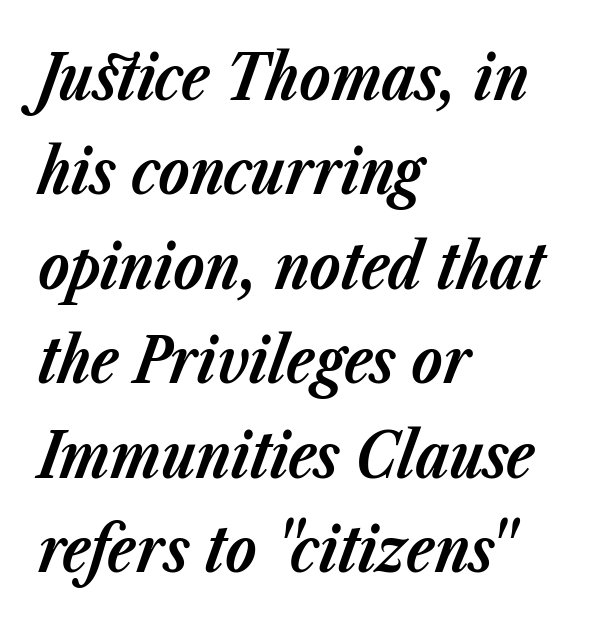
The image shows 63 px bold type, italic (leaning right); set left-aligned, normal line spacing (1.5x), normal letter spacing, not underlined; low stroke contrast and a medium x-height.
